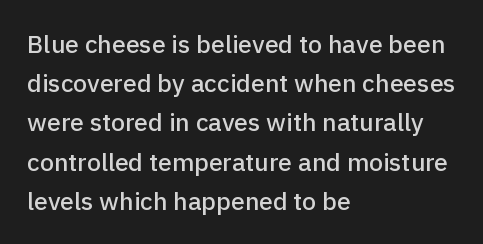
Q: Is the text italic (slanted)? A: No, it is upright.
Q: Is the text underlined? A: No.
Q: How is the paragraph aligned? A: Left-aligned.
Q: Is the spacing between letters normal or unusually wide? A: Normal.
Q: Is the spacing between lines tight, normal or loose? A: Normal.
